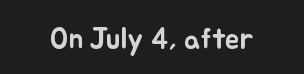
{"italic": "no", "width": "normal", "stroke_contrast": "low", "x_height": "small", "monospaced": "no", "underline": "no", "letter_spacing": "normal", "letter_spacing_em": 0.0, "glyph_px": 29}
